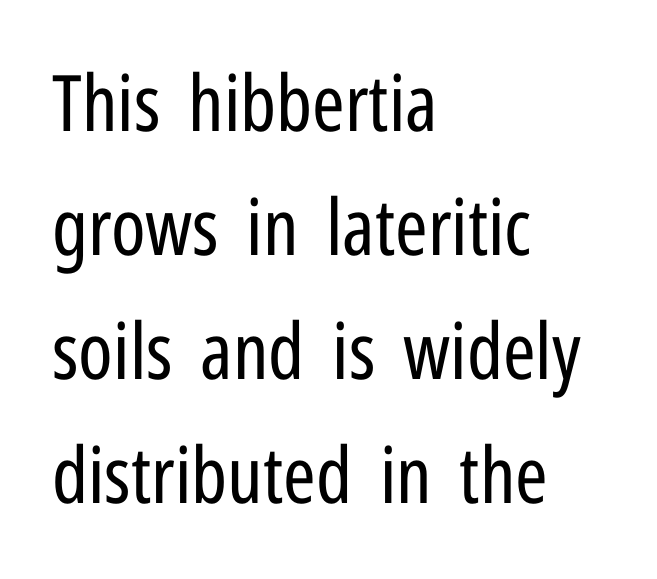
The image shows 78 px regular-weight, condensed sans-serif type, upright; set left-aligned, normal line spacing (1.59x), normal letter spacing, not underlined; low stroke contrast and a medium x-height.
